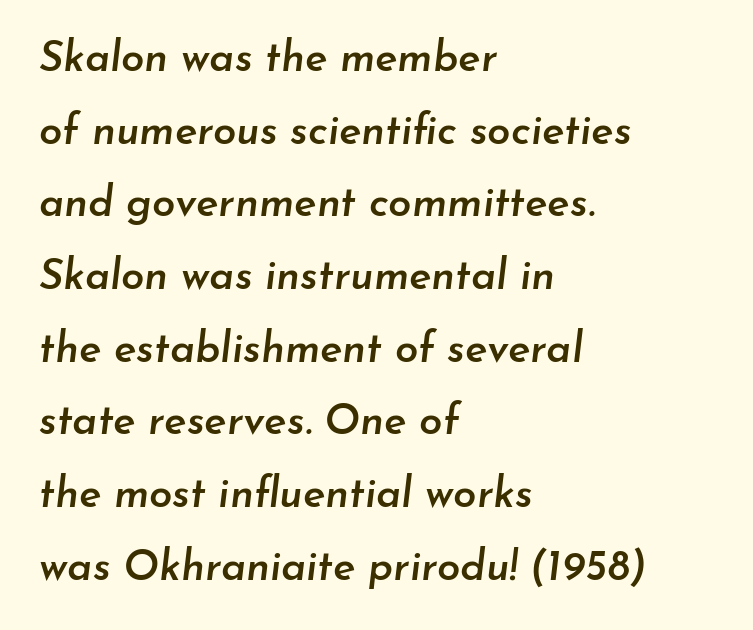
Q: Is the text bold? A: Semi-bold.
Q: Is the text italic (slanted)? A: Yes, it leans right by about 7 degrees.
Q: Is the text underlined? A: No.
Q: How is the paragraph aligned? A: Left-aligned.
Q: Is the spacing between letters normal or unusually wide? A: Normal.
Q: Width (condensed, normal, or wide)? A: Normal.
Q: Stroke contrast? A: Low.
Q: x-height? A: Small.
Q: Monospaced? A: No.
